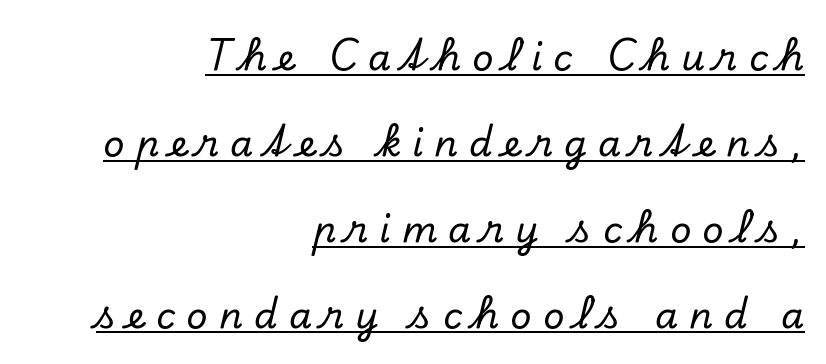
Proportional: the letters do not fall into vertical columns. Line ends are locked; line starts wander. Tall strokes in this sample are angled rather than plumb. The block of text is sparse from top to bottom, with ample space between rows. The typesetter has applied underlining to the passage shown. Short note: letters widely spaced.
